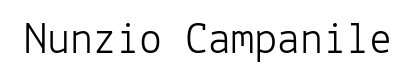
The image shows 46 px light sans-serif type, upright, monospaced; set normal letter spacing, not underlined; low stroke contrast and a medium x-height.
